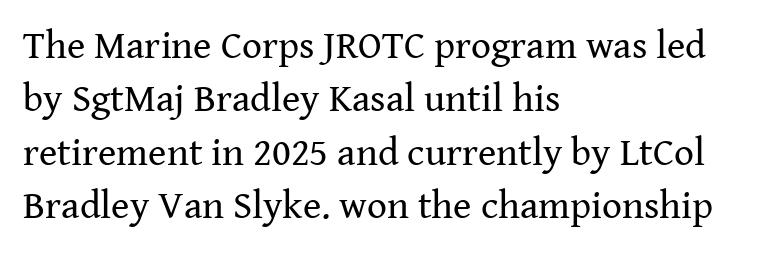
Q: Is the text bold? A: No.
Q: Is the text italic (slanted)? A: No, it is upright.
Q: Is the typeface a serif or a sans-serif typeface? A: Serif.
Q: Is the text underlined? A: No.
Q: How is the paragraph aligned? A: Left-aligned.
Q: Is the spacing between letters normal or unusually wide? A: Normal.
Q: Is the spacing between lines tight, normal or loose? A: Normal.
Q: Width (condensed, normal, or wide)? A: Normal.
Q: Stroke contrast? A: Medium.
Q: x-height? A: Medium.
Q: Monospaced? A: No.
